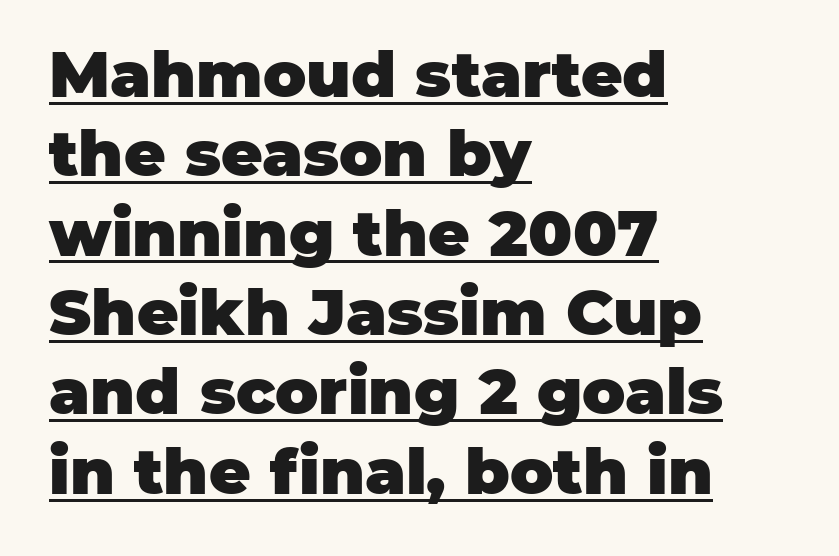
Q: Is the text bold? A: Yes.
Q: Is the text italic (slanted)? A: No, it is upright.
Q: Is the typeface a serif or a sans-serif typeface? A: Sans-serif.
Q: Is the text underlined? A: Yes.
Q: How is the paragraph aligned? A: Left-aligned.
Q: Is the spacing between letters normal or unusually wide? A: Normal.
Q: Width (condensed, normal, or wide)? A: Normal.
Q: Stroke contrast? A: Low.
Q: x-height? A: Large.
Q: Monospaced? A: No.
